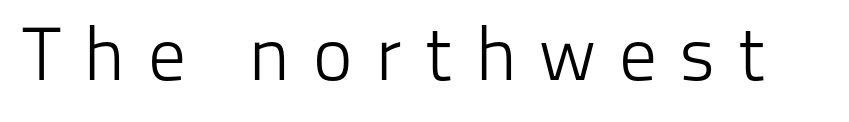
Q: Is the text bold? A: No.
Q: Is the text italic (slanted)? A: No, it is upright.
Q: Is the typeface a serif or a sans-serif typeface? A: Sans-serif.
Q: Is the text underlined? A: No.
Q: Is the spacing between letters normal or unusually wide? A: Unusually wide.
Q: Width (condensed, normal, or wide)? A: Normal.
Q: Stroke contrast? A: Low.
Q: x-height? A: Medium.
Q: Monospaced? A: No.
